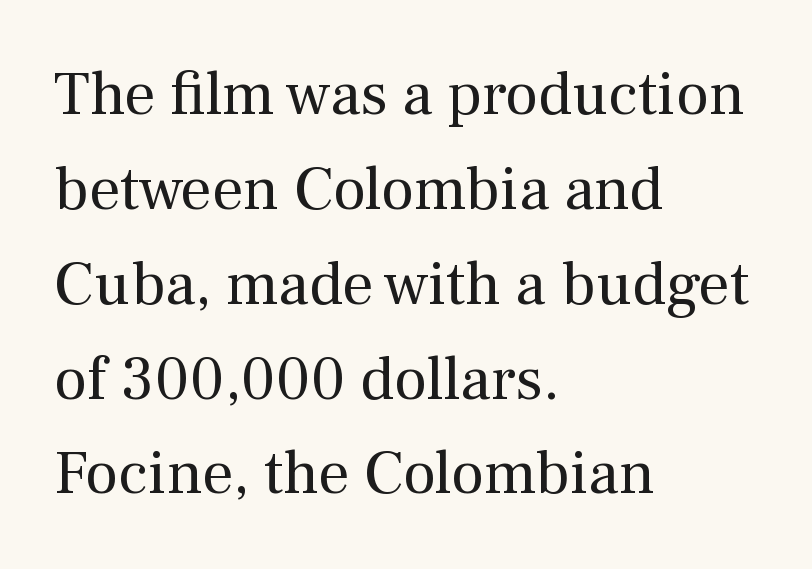
{"serif": "yes", "italic": "no", "bold": "no", "weight": "regular", "width": "normal", "stroke_contrast": "medium", "x_height": "medium", "monospaced": "no", "underline": "no", "align": "left", "line_spacing": "normal", "line_spacing_ratio": 1.53, "letter_spacing": "normal", "letter_spacing_em": 0.0, "glyph_px": 62}
